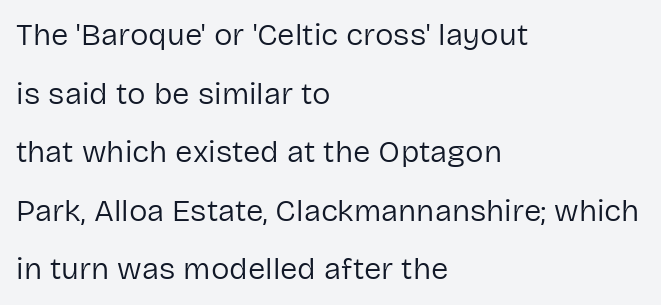
The image shows 31 px regular-weight sans-serif type, upright; set left-aligned, line spacing 1.89x, normal letter spacing, not underlined; low stroke contrast and a medium x-height.
